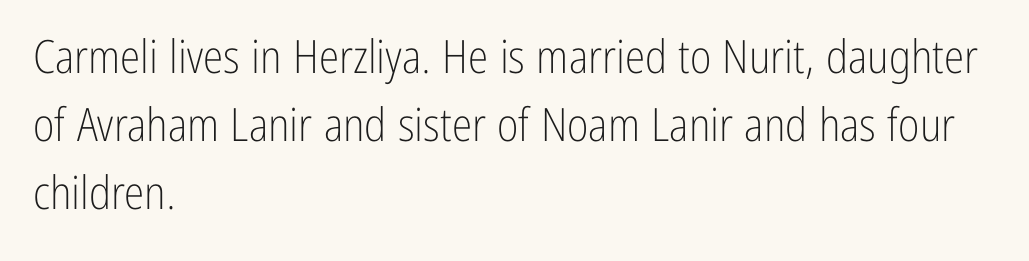
Q: Is the text bold? A: No.
Q: Is the text italic (slanted)? A: No, it is upright.
Q: Is the typeface a serif or a sans-serif typeface? A: Sans-serif.
Q: Is the text underlined? A: No.
Q: How is the paragraph aligned? A: Left-aligned.
Q: Is the spacing between letters normal or unusually wide? A: Normal.
Q: Is the spacing between lines tight, normal or loose? A: Normal.
Q: Width (condensed, normal, or wide)? A: Condensed.
Q: Stroke contrast? A: Low.
Q: x-height? A: Medium.
Q: Monospaced? A: No.
